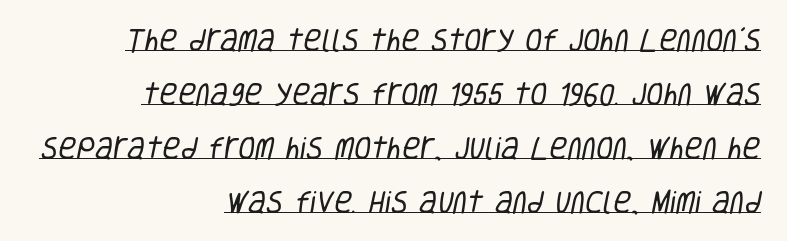
The image shows 25 px text type; set right-aligned, loose line spacing (2.16x), normal letter spacing, underlined.
